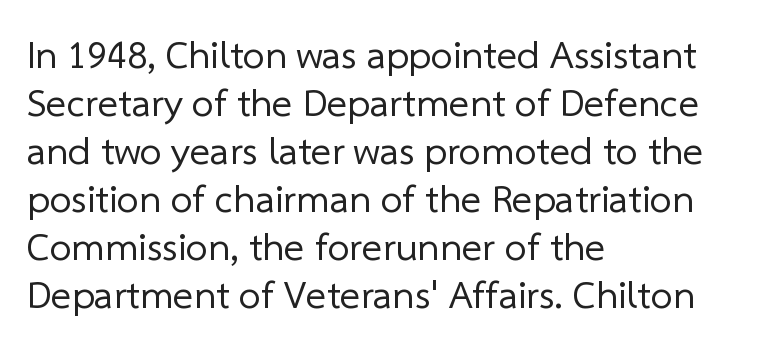
Tracking value appears to be zero — textbook default spacing. Weight: regular or lighter. Line beginnings align vertically; line endings do not. The space beneath each line is pristine and unruled. Is this a fixed-width face? No — the glyphs have proportional, varying widths.
